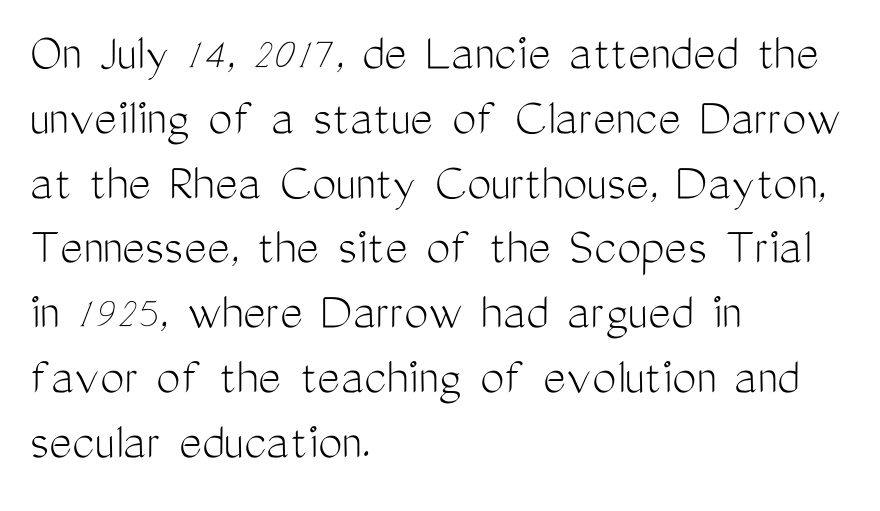
Look at the bottom of the vertical strokes: they stop flat, with no serifs. A roman cut, with each character standing at attention. If you drew a ruler down the left edge, every line would touch it. Default kerning and tracking; the words read as compact shapes. Is this a fixed-width face? No — the glyphs have proportional, varying widths. Weight: in the light-to-regular range.
